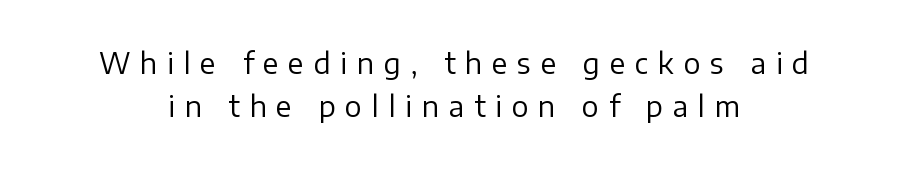
{"serif": "no", "italic": "no", "bold": "no", "weight": "regular", "width": "normal", "stroke_contrast": "low", "x_height": "medium", "monospaced": "no", "underline": "no", "align": "center", "line_spacing": "normal", "line_spacing_ratio": 1.52, "letter_spacing": "wide", "letter_spacing_em": 0.35, "glyph_px": 28}
